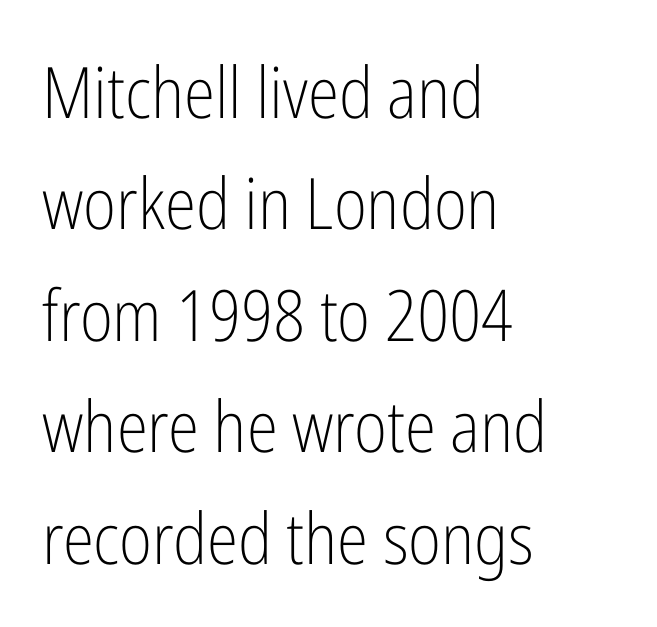
Does the leading feel generous? No, just average. Designer's note — italics off, roman on. What kind of face is this? One without serifs — a sans. Honestly, there is no underline to notice here at all.
